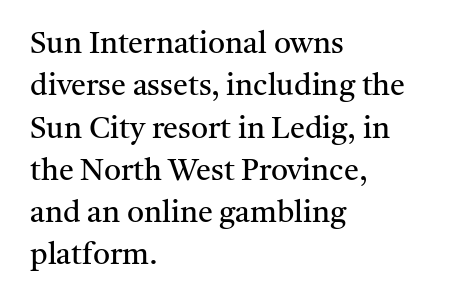
{"serif": "yes", "italic": "no", "bold": "no", "weight": "regular", "width": "normal", "stroke_contrast": "medium", "x_height": "medium", "monospaced": "no", "underline": "no", "align": "left", "line_spacing": "normal", "line_spacing_ratio": 1.41, "letter_spacing": "normal", "letter_spacing_em": 0.0, "glyph_px": 30}
